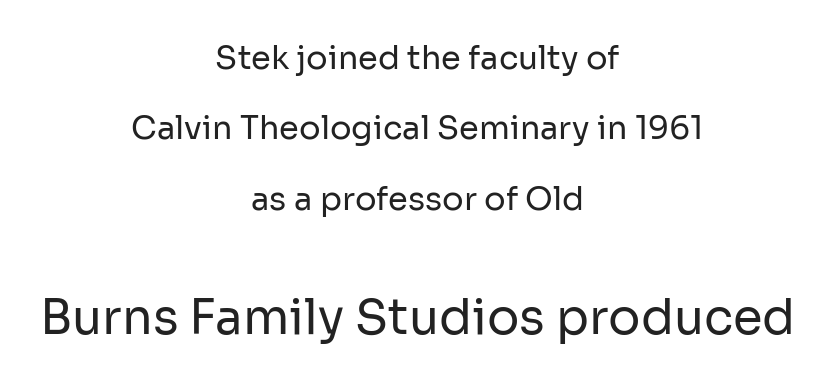
Is this a fixed-width face? No — the glyphs have proportional, varying widths. The passage is arranged like a title page — every line centered. Stroke terminals: plain, sans-serif. Unmarked baselines from the first word to the last.
